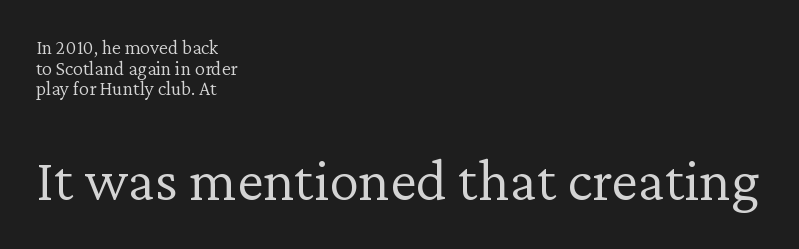
Line starts are locked; line ends wander. This reads as an unemphasized weight, regular at the heaviest. This rendering leaves character spacing at its baseline value. In terms of letterform style, serifs are clearly present. Clear beneath every line of the passage.
